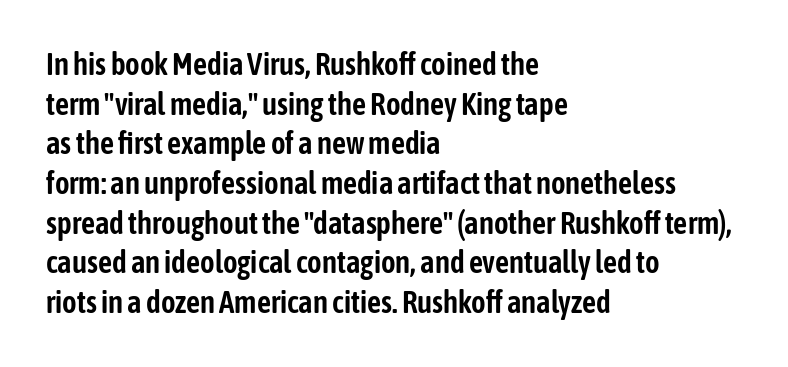
Q: Is the text italic (slanted)? A: No, it is upright.
Q: Is the typeface a serif or a sans-serif typeface? A: Sans-serif.
Q: Is the text underlined? A: No.
Q: How is the paragraph aligned? A: Left-aligned.
Q: Is the spacing between letters normal or unusually wide? A: Normal.
Q: Is the spacing between lines tight, normal or loose? A: Normal.
Q: Width (condensed, normal, or wide)? A: Condensed.
Q: Stroke contrast? A: Low.
Q: x-height? A: Medium.
Q: Monospaced? A: No.
